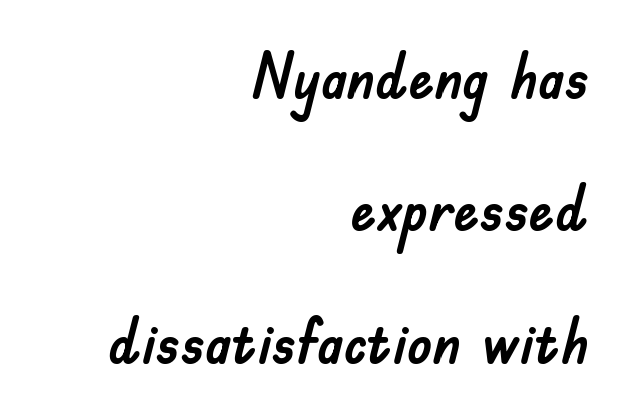
Q: Is the text italic (slanted)? A: Yes.
Q: Is the typeface a serif or a sans-serif typeface? A: Sans-serif.
Q: Is the text underlined? A: No.
Q: How is the paragraph aligned? A: Right-aligned.
Q: Is the spacing between letters normal or unusually wide? A: Normal.
Q: Is the spacing between lines tight, normal or loose? A: Loose.
Q: Width (condensed, normal, or wide)? A: Normal.
Q: Stroke contrast? A: Low.
Q: x-height? A: Small.
Q: Monospaced? A: No.
